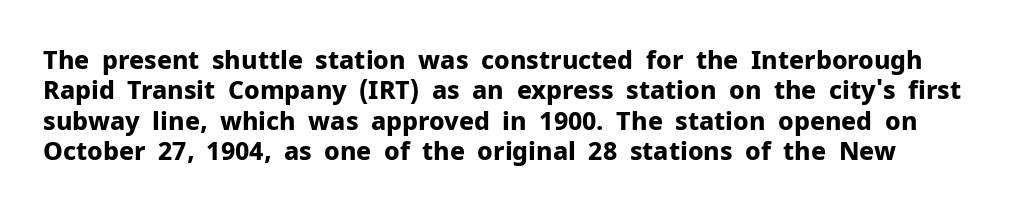
{"italic": "no", "bold": "yes", "underline": "no", "line_spacing_ratio": 1.22, "letter_spacing": "normal", "letter_spacing_em": 0.0, "glyph_px": 25}
